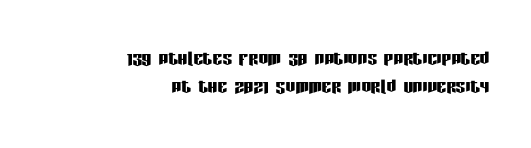
{"italic": "no", "underline": "no", "align": "right", "line_spacing_ratio": 1.16, "letter_spacing": "normal", "letter_spacing_em": 0.0, "glyph_px": 24}
